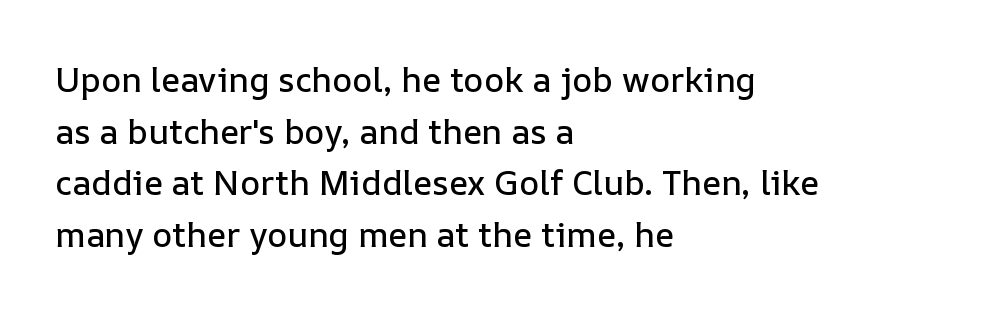
Q: Is the text italic (slanted)? A: No, it is upright.
Q: Is the text underlined? A: No.
Q: How is the paragraph aligned? A: Left-aligned.
Q: Is the spacing between letters normal or unusually wide? A: Normal.
Q: Is the spacing between lines tight, normal or loose? A: Normal.
Q: Width (condensed, normal, or wide)? A: Normal.
Q: Stroke contrast? A: Low.
Q: x-height? A: Medium.
Q: Monospaced? A: No.
